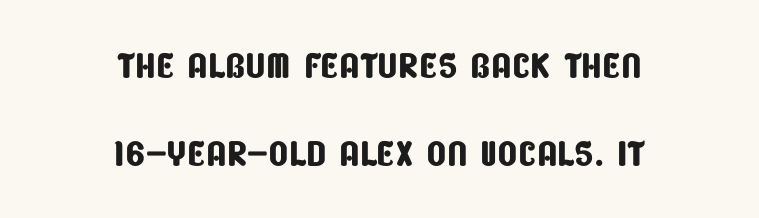
Q: Is the typeface a serif or a sans-serif typeface? A: Sans-serif.
Q: Is the text underlined? A: No.
Q: How is the paragraph aligned? A: Centered.
Q: Is the spacing between letters normal or unusually wide? A: Normal.
Q: Is the spacing between lines tight, normal or loose? A: Normal.
Q: Width (condensed, normal, or wide)? A: Condensed.
Q: Stroke contrast? A: Low.
Q: x-height? A: Large.
Q: Monospaced? A: No.
